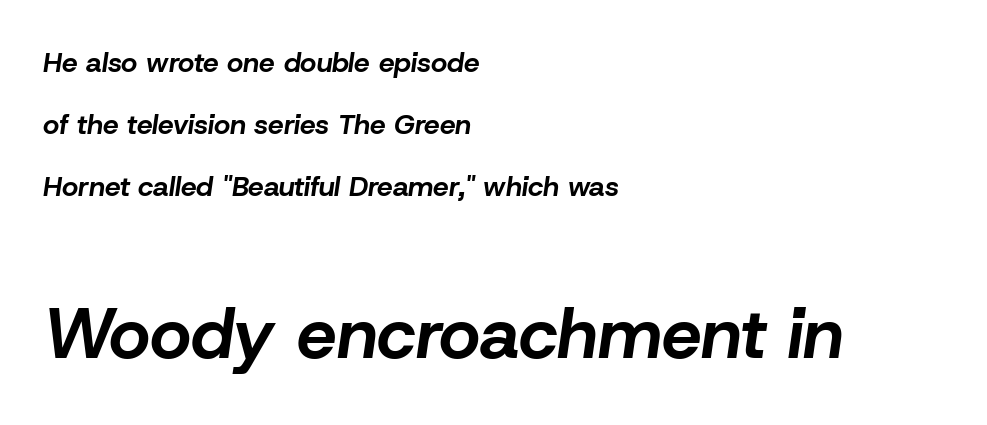
{"italic": "yes", "lean": "right", "slant_degrees": 8, "bold": "yes", "weight": "bold", "width": "normal", "stroke_contrast": "low", "x_height": "medium", "monospaced": "no", "underline": "no", "align": "left", "line_spacing": "loose", "line_spacing_ratio": 2.21, "letter_spacing": "normal", "letter_spacing_em": 0.0, "larger_block": "second", "size_ratio": 2.54, "glyph_px": 71}
